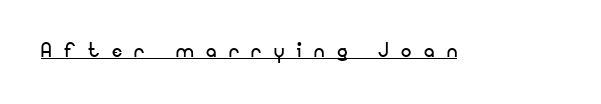
{"italic": "no", "bold": "no", "underline": "yes", "letter_spacing": "wide", "letter_spacing_em": 0.48, "glyph_px": 26}
